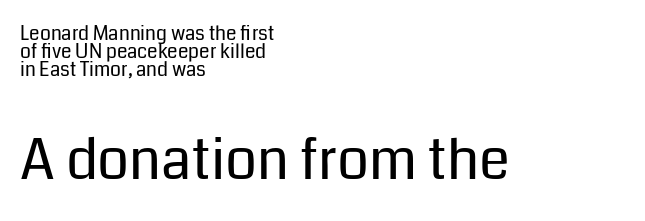
Q: Is the text bold? A: No.
Q: Is the text italic (slanted)? A: No, it is upright.
Q: Is the typeface a serif or a sans-serif typeface? A: Sans-serif.
Q: Is the text underlined? A: No.
Q: How is the paragraph aligned? A: Left-aligned.
Q: Is the spacing between letters normal or unusually wide? A: Normal.
Q: Is the spacing between lines tight, normal or loose? A: Tight.
Q: Which block of text is set in a larger size, the first (top) or the second (bottom)? A: The second (bottom) one.
Q: Width (condensed, normal, or wide)? A: Normal.
Q: Stroke contrast? A: Low.
Q: x-height? A: Medium.
Q: Monospaced? A: No.
